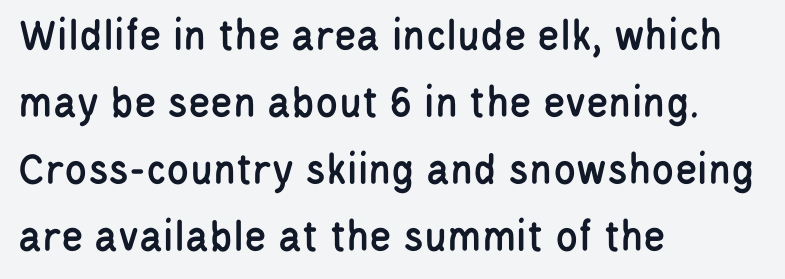
Q: Is the text italic (slanted)? A: No, it is upright.
Q: Is the typeface a serif or a sans-serif typeface? A: Sans-serif.
Q: Is the text underlined? A: No.
Q: How is the paragraph aligned? A: Left-aligned.
Q: Is the spacing between letters normal or unusually wide? A: Normal.
Q: Is the spacing between lines tight, normal or loose? A: Normal.
Q: Width (condensed, normal, or wide)? A: Condensed.
Q: Stroke contrast? A: Low.
Q: x-height? A: Large.
Q: Monospaced? A: No.
